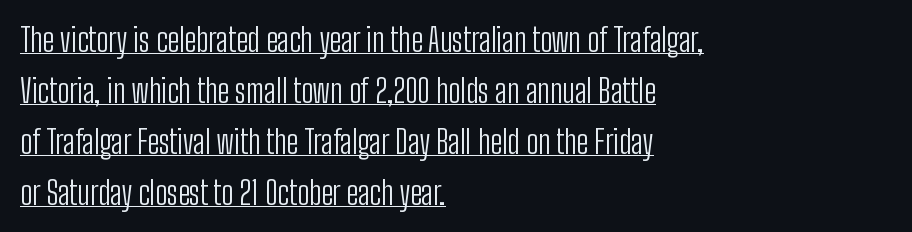
{"serif": "no", "italic": "no", "bold": "no", "weight": "light", "width": "condensed", "stroke_contrast": "low", "x_height": "medium", "monospaced": "no", "underline": "yes", "align": "left", "line_spacing": "normal", "line_spacing_ratio": 1.59, "letter_spacing": "normal", "letter_spacing_em": 0.0, "glyph_px": 32}
